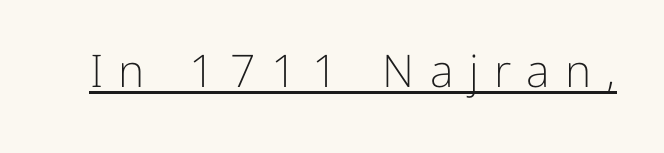
The image shows 45 px light sans-serif type, upright; set unusually wide letter spacing (+0.34 em), underlined; low stroke contrast and a medium x-height.
